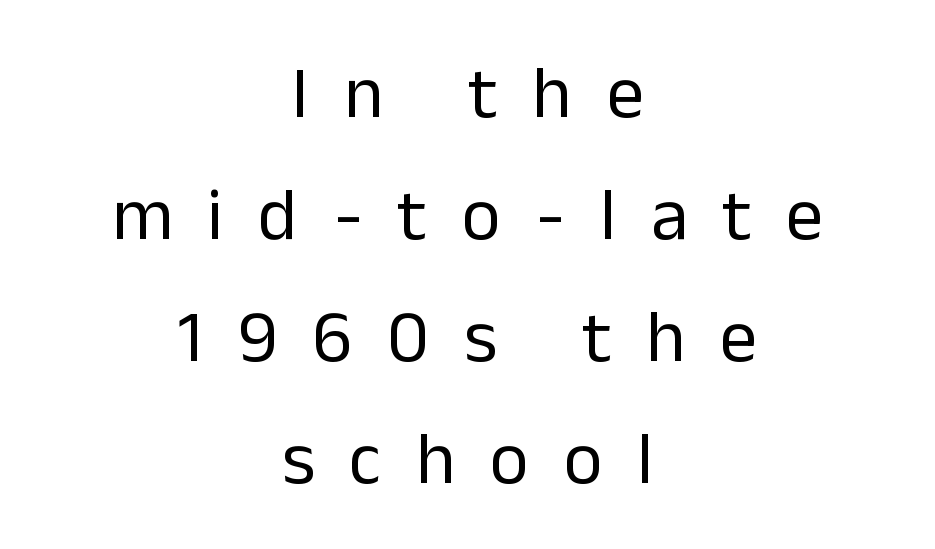
The image shows 74 px regular-weight sans-serif type, upright; set centered, normal line spacing (1.65x), unusually wide letter spacing (+0.47 em), not underlined; low stroke contrast and a medium x-height.
